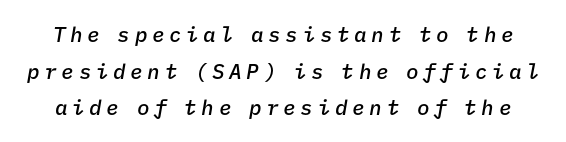
Designer's note — italics engaged. In terms of letterspacing, this is a distinctly airy, spread setting. The strokes are fattened partway — semibold, not bold. Any mark beneath the type? The region is blank.
